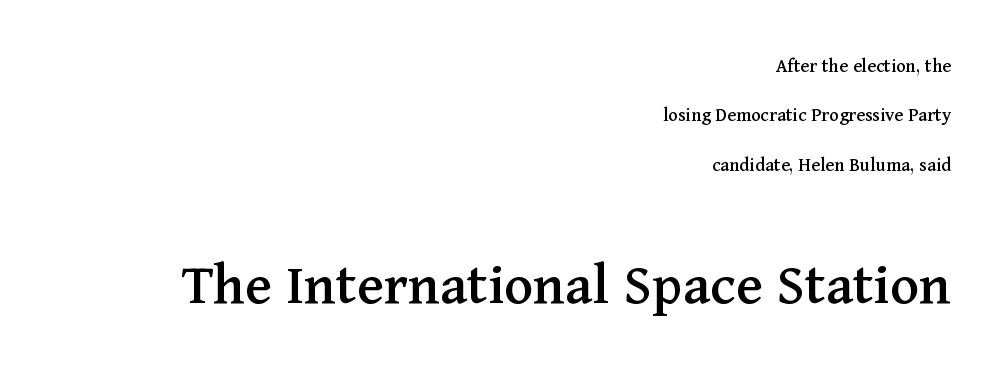
Q: Is the text italic (slanted)? A: No, it is upright.
Q: Is the typeface a serif or a sans-serif typeface? A: Serif.
Q: Is the text underlined? A: No.
Q: How is the paragraph aligned? A: Right-aligned.
Q: Is the spacing between letters normal or unusually wide? A: Normal.
Q: Is the spacing between lines tight, normal or loose? A: Loose.
Q: Which block of text is set in a larger size, the first (top) or the second (bottom)? A: The second (bottom) one.
Q: Width (condensed, normal, or wide)? A: Normal.
Q: Stroke contrast? A: Medium.
Q: x-height? A: Medium.
Q: Monospaced? A: No.
